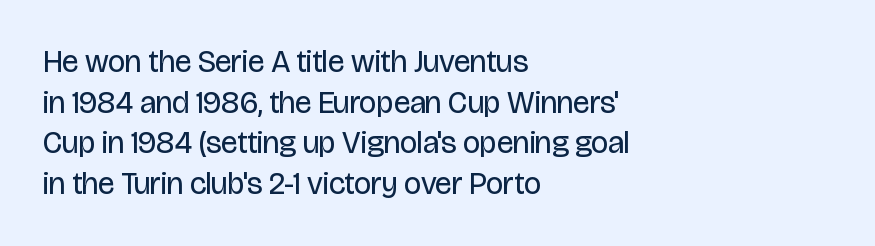
{"serif": "no", "italic": "no", "bold": "no", "weight": "regular", "width": "condensed", "stroke_contrast": "low", "x_height": "large", "monospaced": "no", "underline": "no", "align": "left", "line_spacing": "normal", "line_spacing_ratio": 1.31, "letter_spacing": "normal", "letter_spacing_em": 0.0, "glyph_px": 31}
